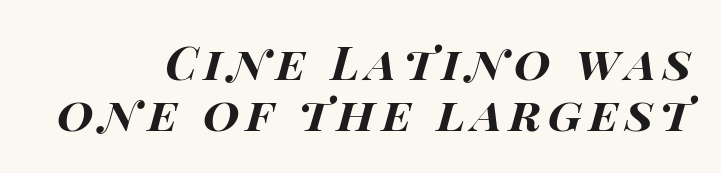
Q: Is the text bold? A: Yes.
Q: Is the text italic (slanted)? A: Yes, it leans right by about 15 degrees.
Q: Is the text underlined? A: No.
Q: How is the paragraph aligned? A: Right-aligned.
Q: Is the spacing between lines tight, normal or loose? A: Tight.
Q: Width (condensed, normal, or wide)? A: Wide.
Q: Stroke contrast? A: High.
Q: x-height? A: Large.
Q: Monospaced? A: No.
